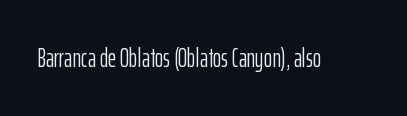
Q: Is the text bold? A: No.
Q: Is the text italic (slanted)? A: No, it is upright.
Q: Is the text underlined? A: No.
Q: Is the spacing between letters normal or unusually wide? A: Normal.
